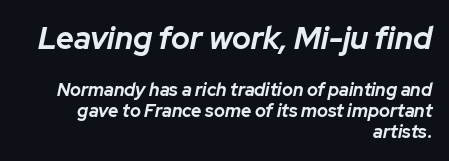
The line-height multiplier appears low, near solid setting. Emphasis-style slanted type is in use. Visually the block forms a straight wall on the right and a jagged coastline on the left. The passage shown is not underscored anywhere.
